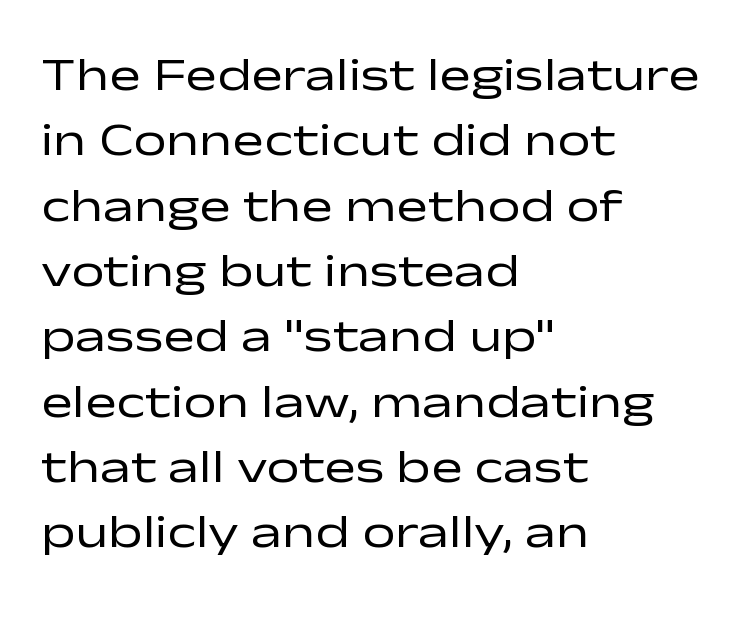
{"serif": "no", "italic": "no", "bold": "no", "weight": "regular", "width": "wide", "stroke_contrast": "low", "x_height": "medium", "monospaced": "no", "underline": "no", "align": "left", "line_spacing": "normal", "line_spacing_ratio": 1.39, "letter_spacing": "normal", "letter_spacing_em": 0.0, "glyph_px": 47}
